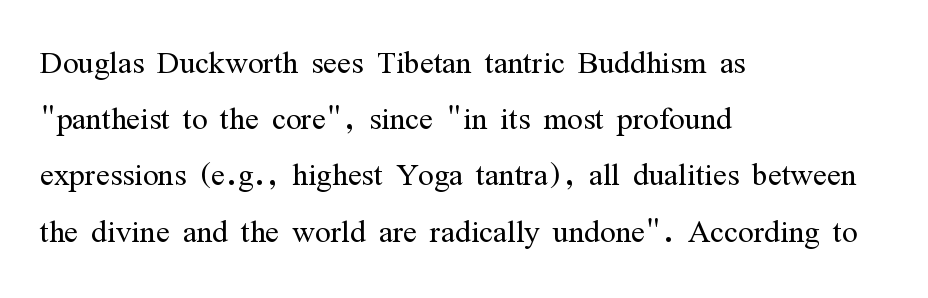
The image shows 41 px light, condensed serif type, upright; set left-aligned, normal line spacing (1.37x), normal letter spacing, not underlined; medium stroke contrast and a medium x-height.
